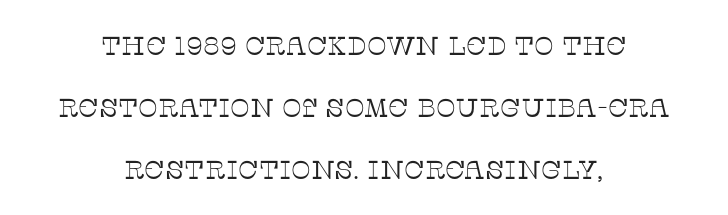
{"italic": "no", "bold": "no", "underline": "no", "align": "center", "line_spacing": "loose", "line_spacing_ratio": 2.39, "letter_spacing": "normal", "letter_spacing_em": 0.0, "glyph_px": 26}
